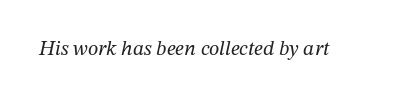
The image shows 21 px text type, italic (leaning right); set normal letter spacing, not underlined.
